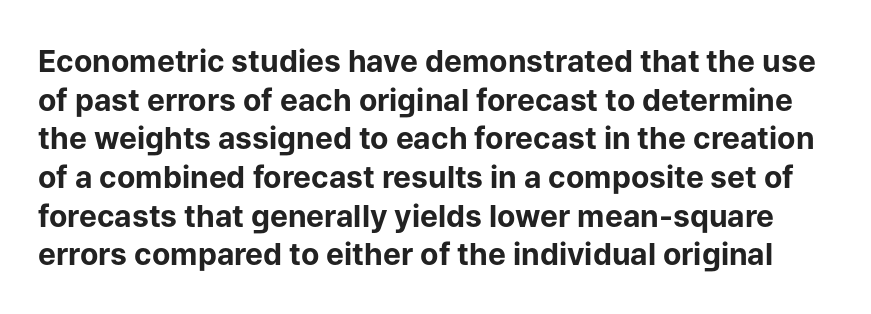
The image shows 30 px bold sans-serif type, upright; set normal line spacing (1.29x), normal letter spacing, not underlined; low stroke contrast and a medium x-height.
